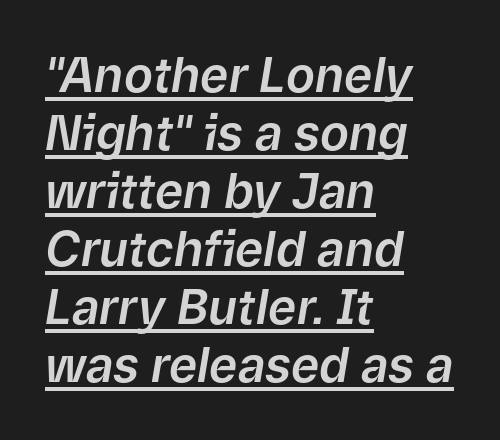
The image shows 48 px text type, italic (leaning right); set left-aligned, line spacing 1.21x, normal letter spacing, underlined; low stroke contrast and a medium x-height.
